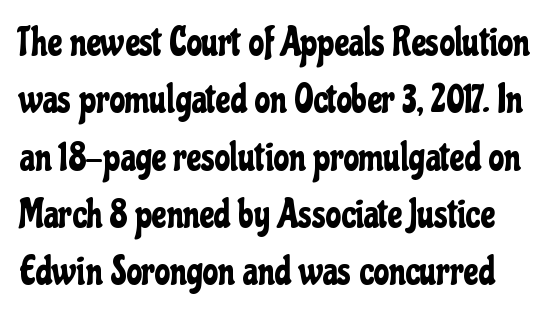
The image shows 39 px condensed sans-serif type, upright; set normal line spacing (1.47x), normal letter spacing, not underlined; low stroke contrast and a medium x-height.
